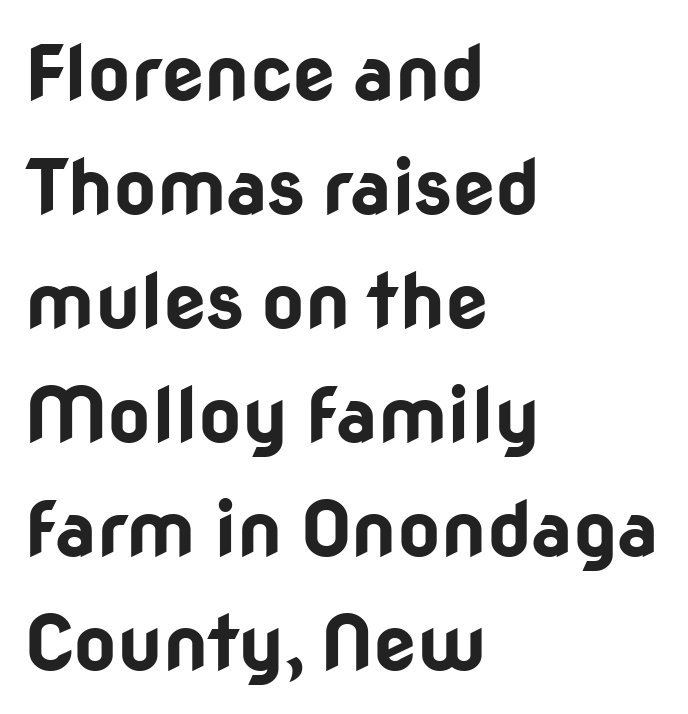
{"serif": "no", "italic": "no", "bold": "yes", "weight": "bold", "width": "normal", "stroke_contrast": "low", "x_height": "medium", "monospaced": "no", "underline": "no", "align": "left", "line_spacing": "normal", "line_spacing_ratio": 1.5, "letter_spacing": "normal", "letter_spacing_em": 0.0, "glyph_px": 76}
